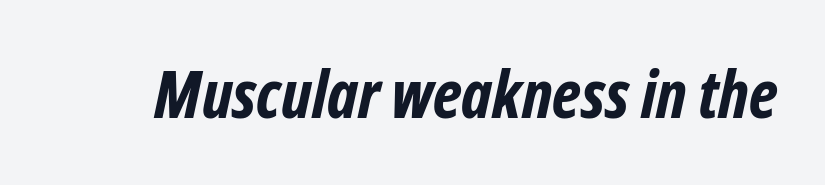
Each letter keeps its own natural width here, so spacing adapts to shape. Letter spacing: default. Is the type bold? Yes — the strokes are clearly thick and heavy. The words here are not underlined. This sample uses a sans-serif face.
